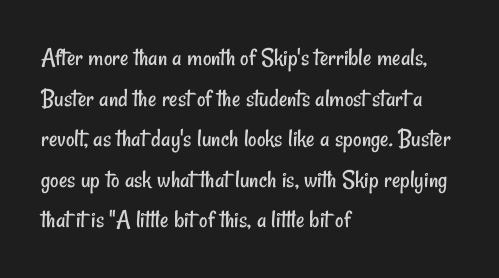
These lines keep a tight, regular rhythm from letter to letter. Rows of type keep a routine distance in the vertical direction. Line beginnings align vertically; line endings do not. No chunkiness to these letters — they're not bold.
